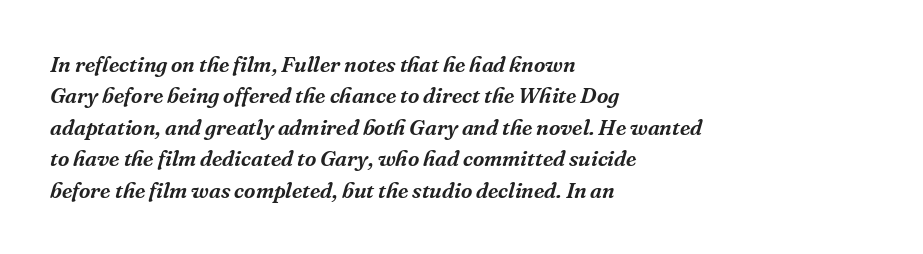
The image shows 22 px text type, italic (leaning right); set left-aligned, normal line spacing (1.43x), normal letter spacing, not underlined.
